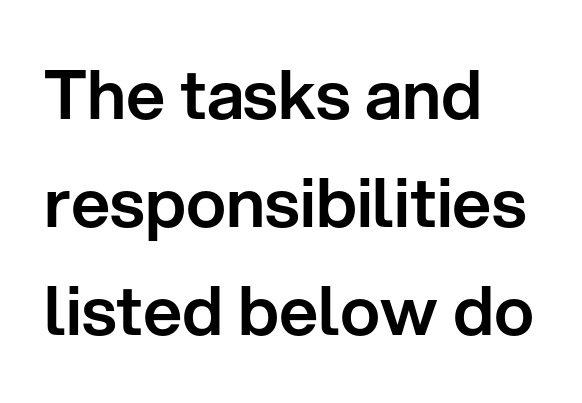
The image shows 68 px sans-serif type, upright; set left-aligned, normal line spacing (1.59x), normal letter spacing, not underlined; low stroke contrast and a medium x-height.
